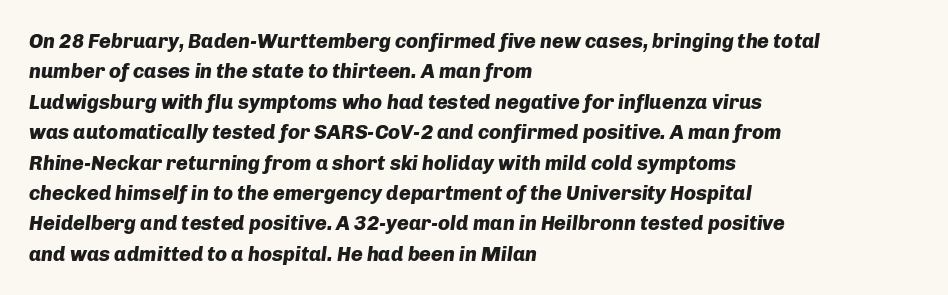
{"italic": "yes", "lean": "right", "slant_degrees": 8, "bold": "yes", "underline": "no", "align": "left", "line_spacing": "normal", "line_spacing_ratio": 1.52, "letter_spacing": "normal", "letter_spacing_em": 0.0, "glyph_px": 20}
